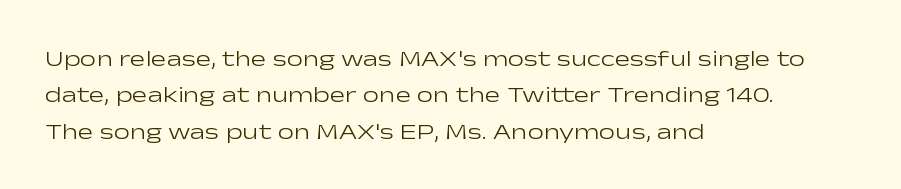
{"italic": "no", "bold": "no", "underline": "no", "align": "left", "line_spacing": "normal", "line_spacing_ratio": 1.58, "letter_spacing": "normal", "letter_spacing_em": 0.0, "glyph_px": 23}
